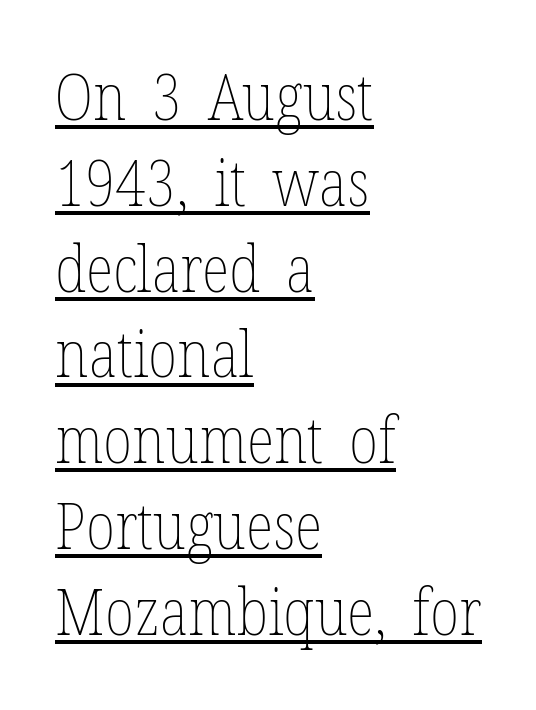
The image shows 65 px thin, condensed type, upright; set left-aligned, normal line spacing (1.32x), normal letter spacing, underlined; low stroke contrast and a medium x-height.
